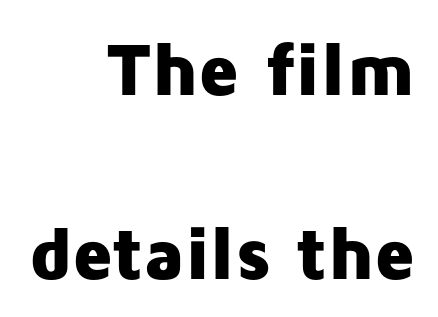
The image shows 75 px heavy sans-serif type, upright; set right-aligned, loose line spacing (2.45x), normal letter spacing, not underlined; low stroke contrast and a medium x-height.
